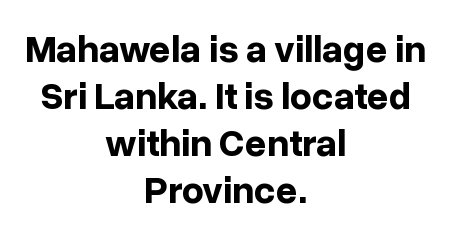
Q: Is the text bold? A: Yes.
Q: Is the text italic (slanted)? A: No, it is upright.
Q: Is the typeface a serif or a sans-serif typeface? A: Sans-serif.
Q: Is the text underlined? A: No.
Q: How is the paragraph aligned? A: Centered.
Q: Is the spacing between letters normal or unusually wide? A: Normal.
Q: Width (condensed, normal, or wide)? A: Normal.
Q: Stroke contrast? A: Low.
Q: x-height? A: Medium.
Q: Monospaced? A: No.
